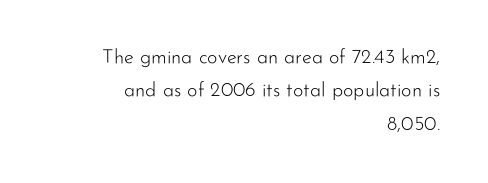
Does the copy run flush right? Yes — the right margin is perfectly even. The baseline area is clear. Whoever set this chose a conventional vertical rhythm. Vertical strokes here are truly vertical. The gaps between neighbouring characters are ordinary and unremarkable.
